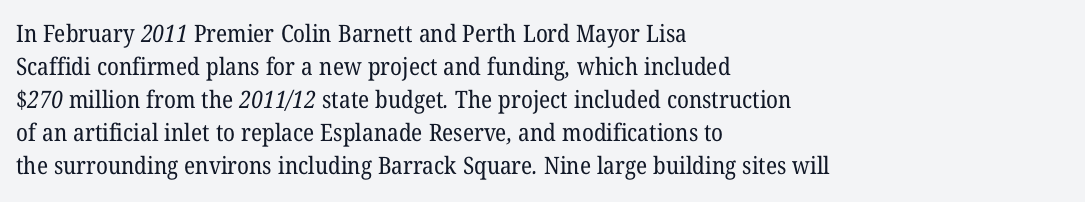
Q: Is the text bold? A: No.
Q: Is the text underlined? A: No.
Q: How is the paragraph aligned? A: Left-aligned.
Q: Is the spacing between letters normal or unusually wide? A: Normal.
Q: Is the spacing between lines tight, normal or loose? A: Normal.
